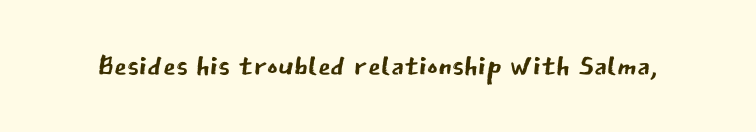
The image shows 41 px regular-weight sans-serif type, upright; set normal letter spacing, not underlined; low stroke contrast and a medium x-height.
